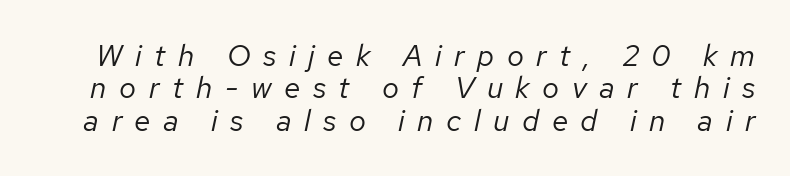
{"italic": "yes", "lean": "right", "slant_degrees": 12, "bold": "no", "weight": "regular", "width": "normal", "stroke_contrast": "low", "x_height": "medium", "monospaced": "no", "underline": "no", "line_spacing": "tight", "line_spacing_ratio": 1.08, "letter_spacing": "wide", "letter_spacing_em": 0.42, "glyph_px": 30}
